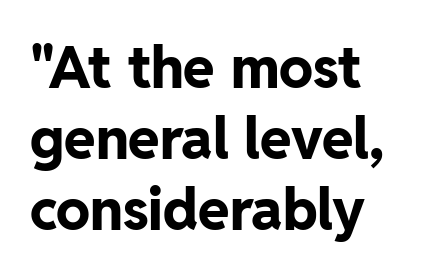
Q: Is the text bold? A: Yes.
Q: Is the text italic (slanted)? A: No, it is upright.
Q: Is the typeface a serif or a sans-serif typeface? A: Sans-serif.
Q: Is the text underlined? A: No.
Q: Is the spacing between letters normal or unusually wide? A: Normal.
Q: Is the spacing between lines tight, normal or loose? A: Normal.
Q: Width (condensed, normal, or wide)? A: Normal.
Q: Stroke contrast? A: Low.
Q: x-height? A: Medium.
Q: Monospaced? A: No.
